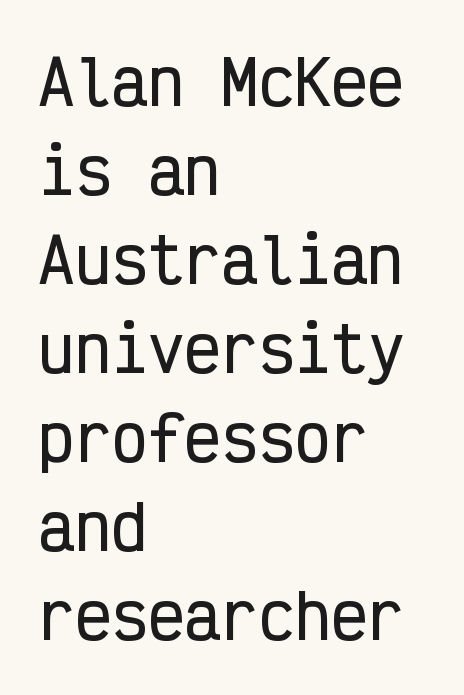
{"serif": "no", "italic": "no", "width": "condensed", "stroke_contrast": "low", "x_height": "medium", "monospaced": "yes", "underline": "no", "align": "left", "line_spacing": "normal", "line_spacing_ratio": 1.46, "letter_spacing": "normal", "letter_spacing_em": 0.0, "glyph_px": 61}
